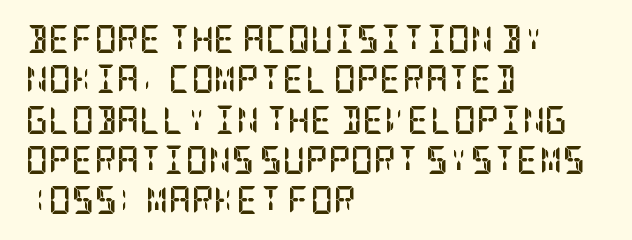
{"serif": "yes", "italic": "no", "bold": "yes", "weight": "semibold", "width": "condensed", "stroke_contrast": "low", "x_height": "large", "underline": "no", "align": "left", "line_spacing": "normal", "line_spacing_ratio": 1.44, "letter_spacing": "normal", "letter_spacing_em": 0.0, "glyph_px": 28}
